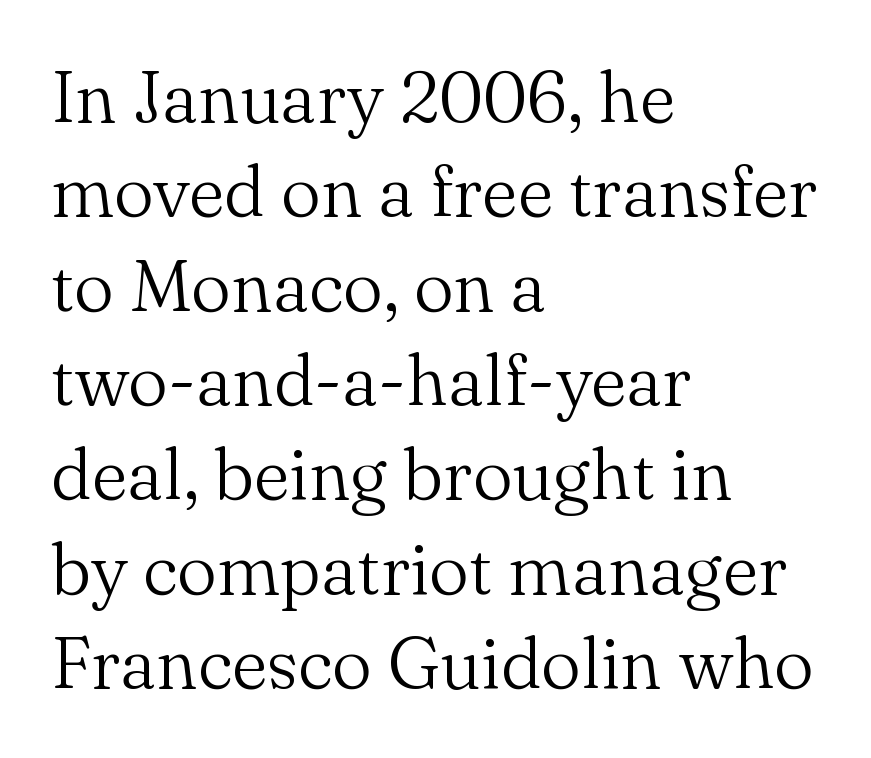
The font family rendered here belongs to the serif group. Notice how the stems are strictly vertical — no italics here. The leading is moderate, giving the passage an even texture. The strokes are not fattened; the text isn't bold. Which margin do the lines hug? The left one — the right edge is uneven. These lines are rendered in a variable-pitch font.
